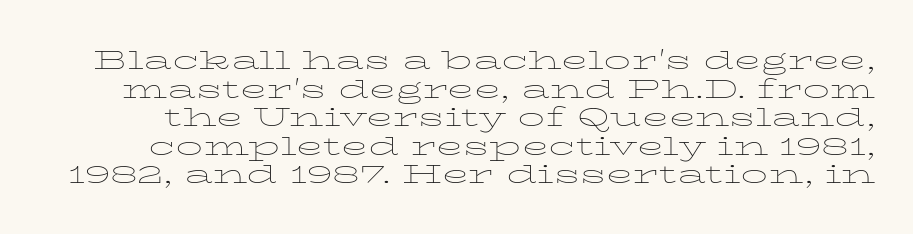
Q: Is the text bold? A: No.
Q: Is the text italic (slanted)? A: No, it is upright.
Q: Is the text underlined? A: No.
Q: Is the spacing between letters normal or unusually wide? A: Normal.
Q: Is the spacing between lines tight, normal or loose? A: Tight.
